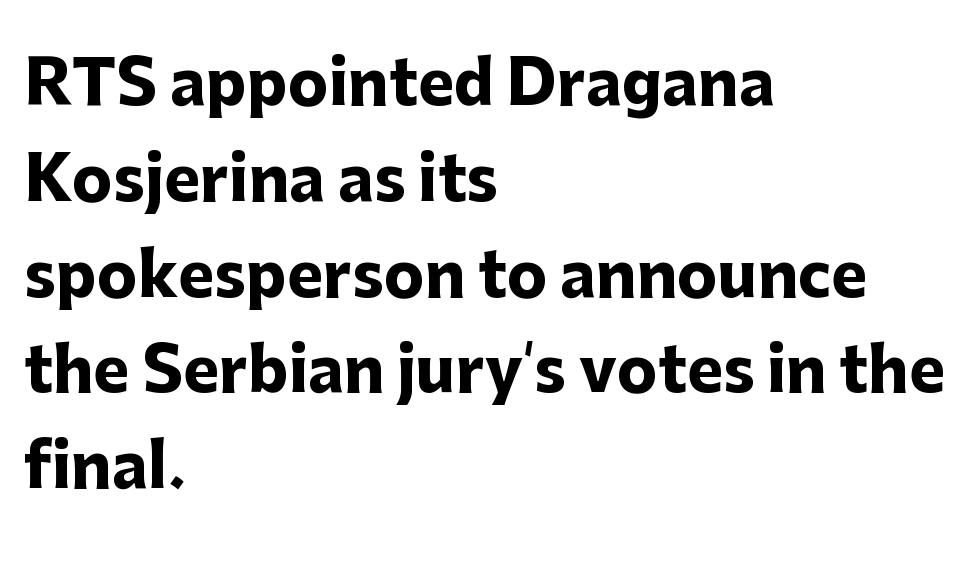
Q: Is the text bold? A: Yes.
Q: Is the text italic (slanted)? A: No, it is upright.
Q: Is the typeface a serif or a sans-serif typeface? A: Sans-serif.
Q: Is the text underlined? A: No.
Q: How is the paragraph aligned? A: Left-aligned.
Q: Is the spacing between letters normal or unusually wide? A: Normal.
Q: Is the spacing between lines tight, normal or loose? A: Normal.
Q: Width (condensed, normal, or wide)? A: Normal.
Q: Stroke contrast? A: Low.
Q: x-height? A: Medium.
Q: Monospaced? A: No.
